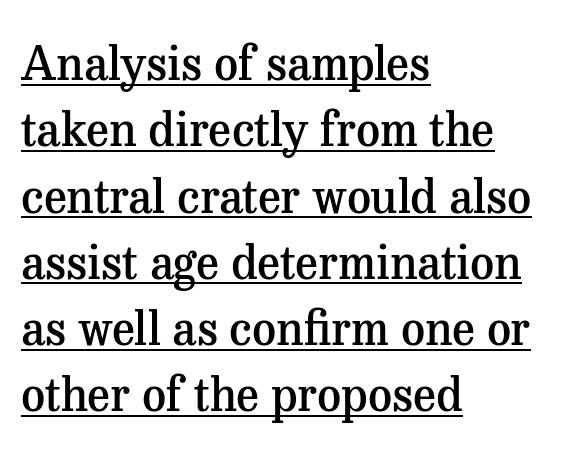
{"serif": "yes", "italic": "no", "bold": "semi", "weight": "semibold", "width": "normal", "stroke_contrast": "medium", "x_height": "medium", "monospaced": "no", "underline": "yes", "align": "left", "line_spacing": "normal", "line_spacing_ratio": 1.41, "letter_spacing": "normal", "letter_spacing_em": 0.0, "glyph_px": 47}
